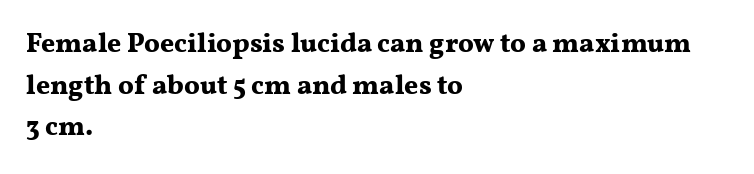
This sample keeps an unexceptional amount of space between lines. Which margin do the lines hug? The left one — the right edge is uneven. The specimen omits any rule beneath the text block's lines. Students, note that the glyphs here touch the page at normal intervals. This is heavy type, rendered in bold.
